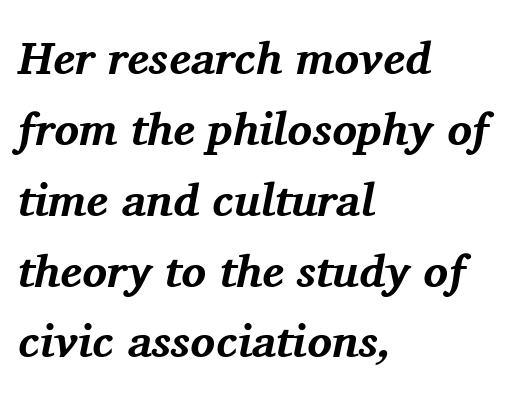
{"serif": "yes", "italic": "yes", "lean": "right", "slant_degrees": 11, "bold": "yes", "weight": "bold", "width": "normal", "stroke_contrast": "medium", "x_height": "medium", "monospaced": "no", "underline": "no", "align": "left", "line_spacing": "normal", "line_spacing_ratio": 1.54, "letter_spacing": "normal", "letter_spacing_em": 0.0, "glyph_px": 46}
